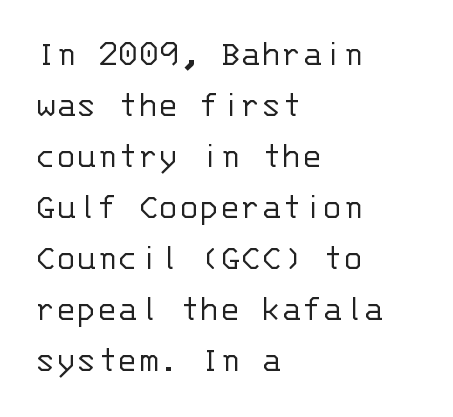
Q: Is the text bold? A: No.
Q: Is the text italic (slanted)? A: No, it is upright.
Q: Is the typeface a serif or a sans-serif typeface? A: Sans-serif.
Q: Is the text underlined? A: No.
Q: How is the paragraph aligned? A: Left-aligned.
Q: Is the spacing between letters normal or unusually wide? A: Normal.
Q: Is the spacing between lines tight, normal or loose? A: Normal.
Q: Width (condensed, normal, or wide)? A: Normal.
Q: Stroke contrast? A: Low.
Q: x-height? A: Large.
Q: Monospaced? A: Yes.
